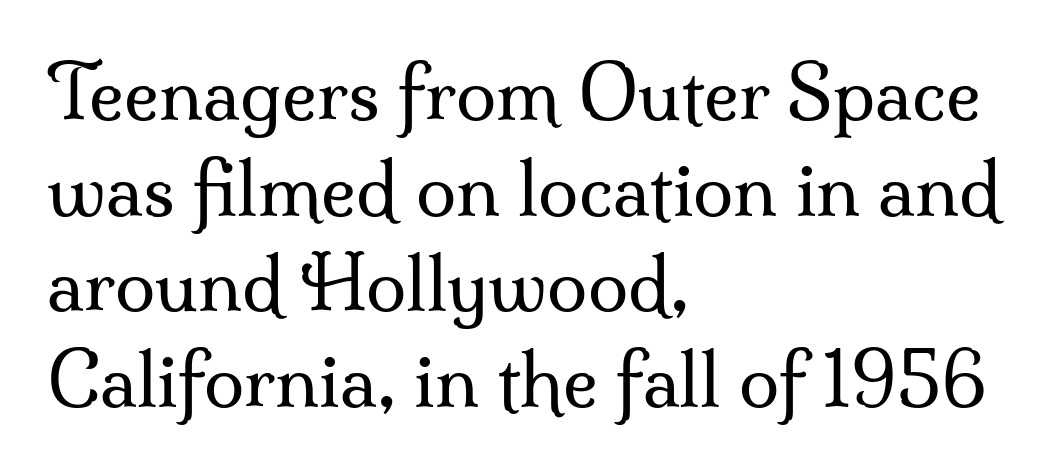
Q: Is the text bold? A: No.
Q: Is the text italic (slanted)? A: No, it is upright.
Q: Is the typeface a serif or a sans-serif typeface? A: Serif.
Q: Is the text underlined? A: No.
Q: How is the paragraph aligned? A: Left-aligned.
Q: Is the spacing between letters normal or unusually wide? A: Normal.
Q: Is the spacing between lines tight, normal or loose? A: Normal.
Q: Width (condensed, normal, or wide)? A: Normal.
Q: Stroke contrast? A: Medium.
Q: x-height? A: Small.
Q: Monospaced? A: No.
